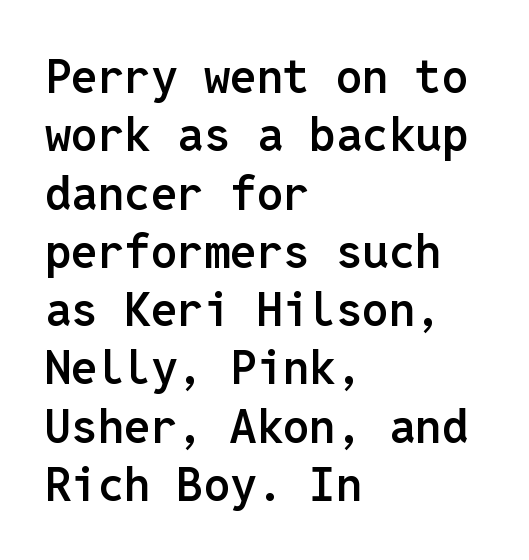
{"serif": "no", "italic": "no", "bold": "semi", "weight": "semibold", "width": "normal", "stroke_contrast": "low", "x_height": "medium", "monospaced": "yes", "underline": "no", "align": "left", "line_spacing_ratio": 1.24, "letter_spacing": "normal", "letter_spacing_em": 0.0, "glyph_px": 47}
